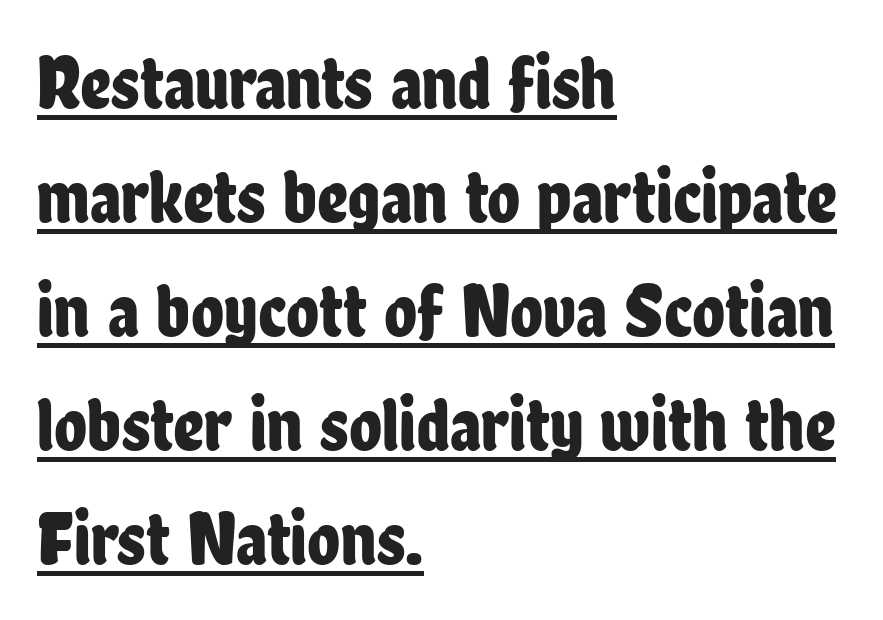
Check the space under the baseline: a stroke is drawn there. The text was rendered using a sans face with plain stroke endings. Which margin do the lines hug? The left one — the right edge is uneven. Each letter keeps its own natural width here, so spacing adapts to shape. Normally led — the rows are evenly, conventionally spaced.
